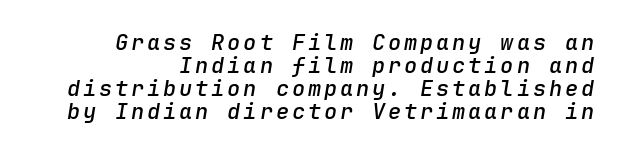
Where is the straight margin? On the right. Does the weight exceed regular? Yes, but only to semibold. Notice how the stems are inclined rather than vertical — that's the hallmark of italics. Just letters on the line, the space beneath them empty.
